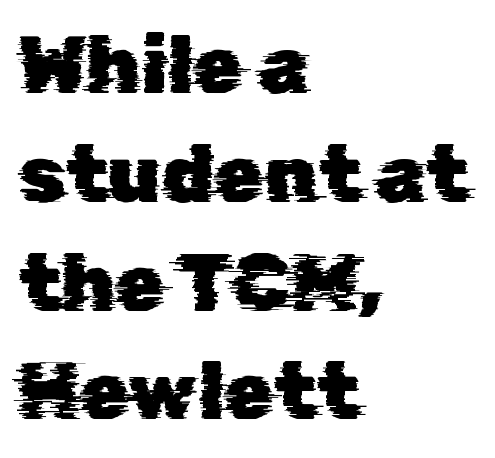
The image shows 80 px sans-serif type; set left-aligned, normal line spacing (1.36x), normal letter spacing, not underlined; low stroke contrast and a medium x-height.
